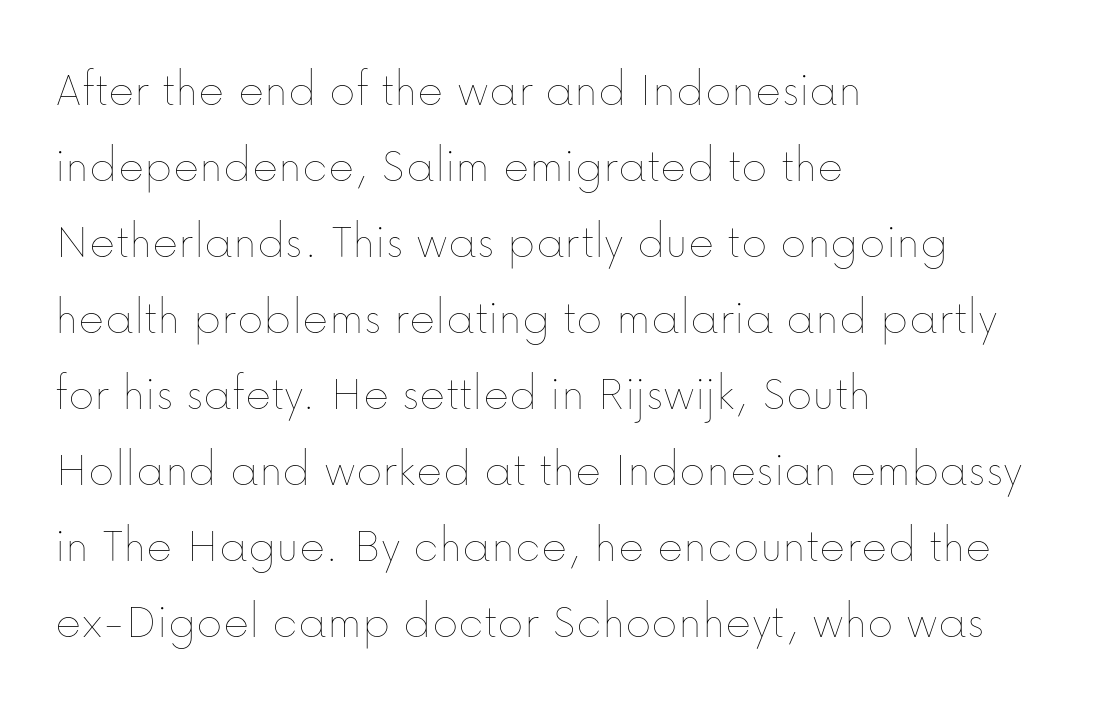
Horizontal alignment here is leftward, the default for most running prose. Is this a heavy cut? Hardly; it is regular or lighter. Note the varied advance widths — an 'i' is clearly narrower than an 'm'. These lines were composed using upright roman letters. Just letters on the line, the space beneath them empty. Caption: standard tracking, unaltered.
